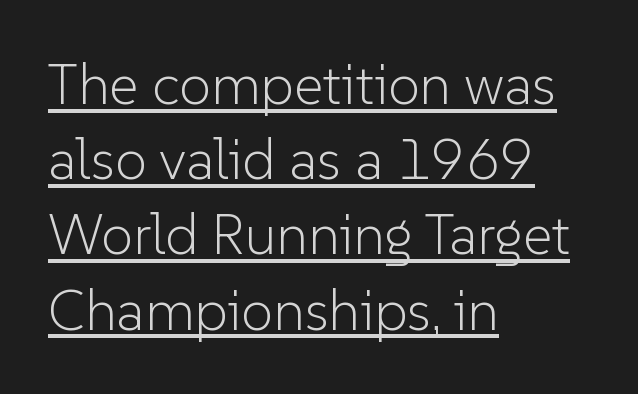
{"serif": "no", "italic": "no", "bold": "no", "weight": "light", "width": "normal", "stroke_contrast": "low", "x_height": "medium", "monospaced": "no", "underline": "yes", "align": "left", "line_spacing": "normal", "line_spacing_ratio": 1.32, "letter_spacing": "normal", "letter_spacing_em": 0.0, "glyph_px": 57}
